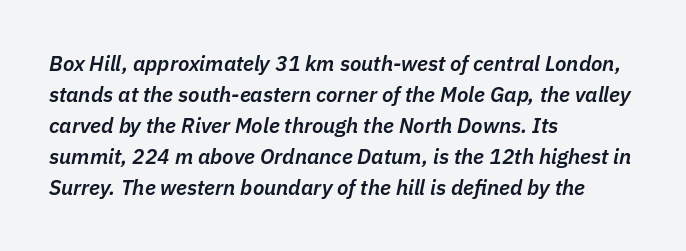
The image shows 21 px text type, italic (leaning right); set left-aligned, normal line spacing (1.48x), normal letter spacing, not underlined.
